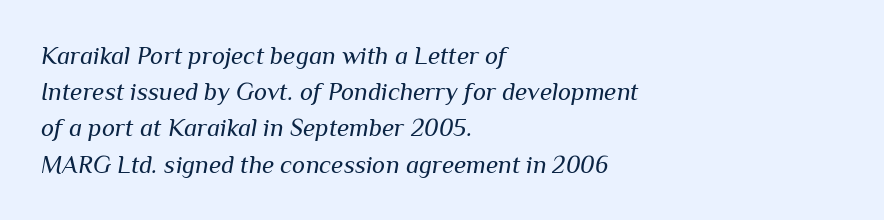
The image shows 25 px text type, italic (leaning right); set left-aligned, normal line spacing (1.45x), normal letter spacing, not underlined.
